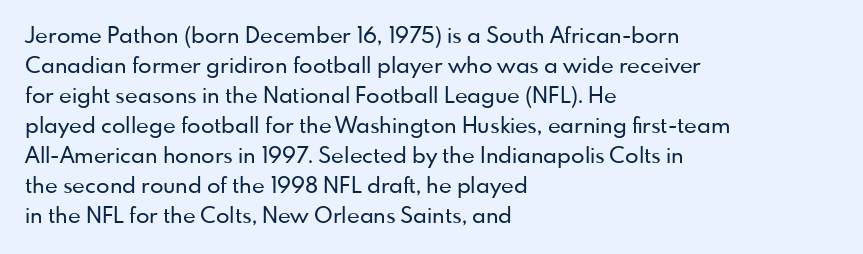
{"italic": "no", "underline": "no", "align": "left", "line_spacing": "normal", "line_spacing_ratio": 1.36, "letter_spacing": "normal", "letter_spacing_em": 0.0, "glyph_px": 22}
